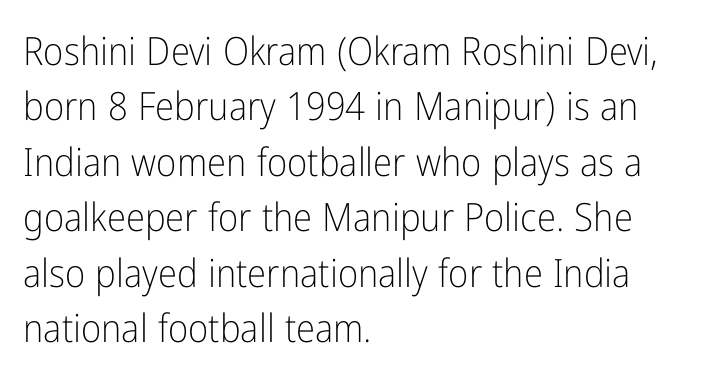
{"serif": "no", "italic": "no", "bold": "no", "weight": "light", "width": "condensed", "stroke_contrast": "low", "x_height": "medium", "monospaced": "no", "underline": "no", "align": "left", "line_spacing": "normal", "line_spacing_ratio": 1.42, "letter_spacing": "normal", "letter_spacing_em": 0.0, "glyph_px": 39}
